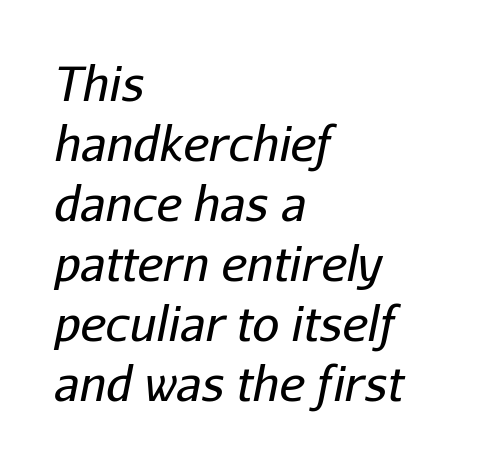
{"italic": "yes", "lean": "right", "slant_degrees": 11, "bold": "no", "weight": "regular", "width": "normal", "stroke_contrast": "low", "x_height": "medium", "monospaced": "no", "underline": "no", "align": "left", "line_spacing": "normal", "line_spacing_ratio": 1.25, "letter_spacing": "normal", "letter_spacing_em": 0.0, "glyph_px": 48}
